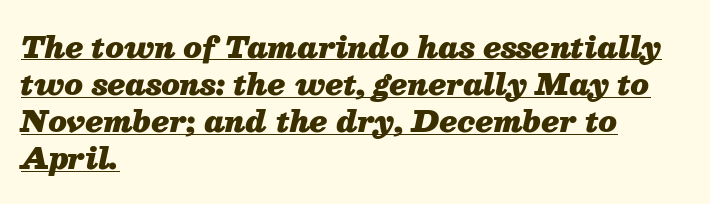
The whole block is typeset with a tilt. In terms of weight, the rendering is a true, heavy bold. Left-aligned paragraph, ragged on the right. The glyphs are accompanied by a horizontal stroke just below them.
